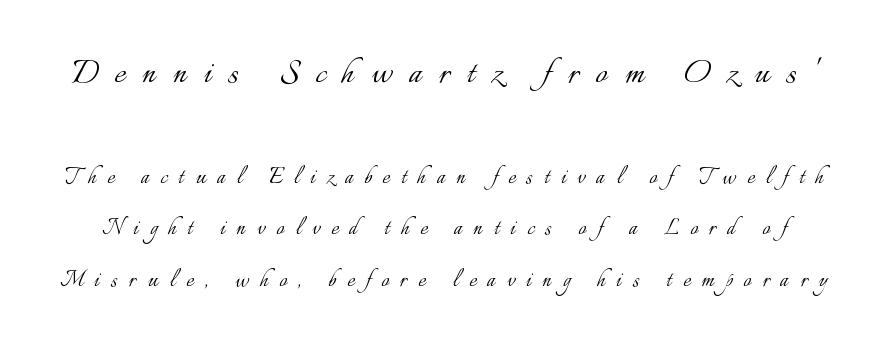
{"bold": "no", "weight": "light", "width": "normal", "stroke_contrast": "low", "x_height": "small", "monospaced": "no", "underline": "no", "line_spacing": "loose", "line_spacing_ratio": 1.92, "letter_spacing": "wide", "letter_spacing_em": 0.42, "larger_block": "first", "size_ratio": 1.52, "glyph_px": 41}
